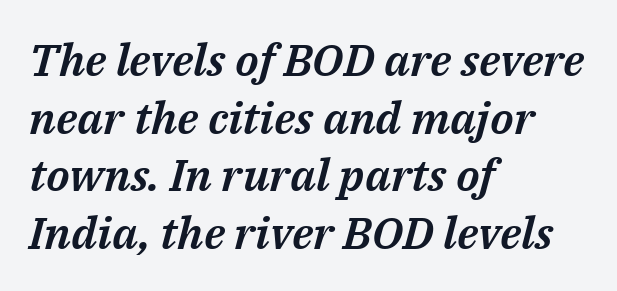
If you drew a line through each stem, it would be angled. The block of text has a typical density, with ordinary space between rows. Layout note: lines flush left. The strip under each line holds only bare page.
